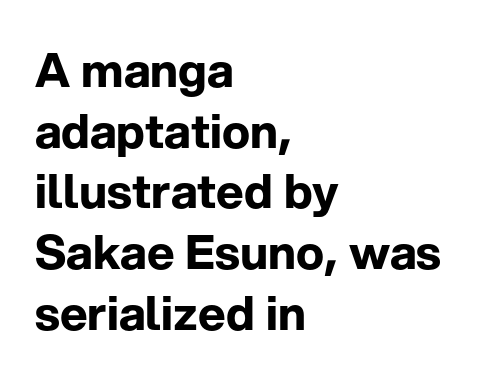
The image shows 47 px bold sans-serif type, upright; set left-aligned, normal line spacing (1.29x), normal letter spacing, not underlined; low stroke contrast and a medium x-height.
